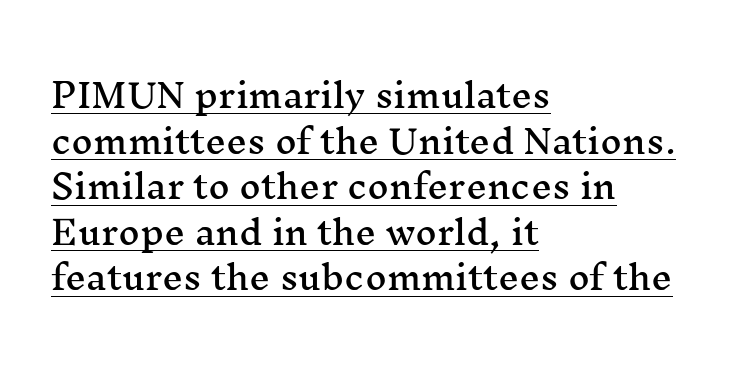
Proportional: the letters do not fall into vertical columns. Observe the serifs anchoring each vertical stroke in this sample. Normally led — the rows are evenly, conventionally spaced. This rendering features underlined lettering.
